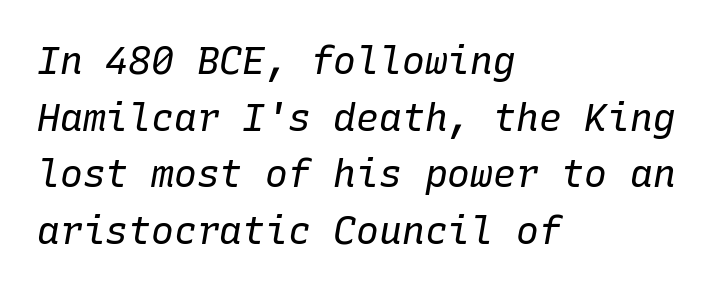
{"italic": "yes", "lean": "right", "slant_degrees": 10, "bold": "no", "weight": "regular", "width": "normal", "stroke_contrast": "low", "x_height": "medium", "monospaced": "yes", "underline": "no", "align": "left", "line_spacing": "normal", "line_spacing_ratio": 1.49, "letter_spacing": "normal", "letter_spacing_em": 0.0, "glyph_px": 38}
